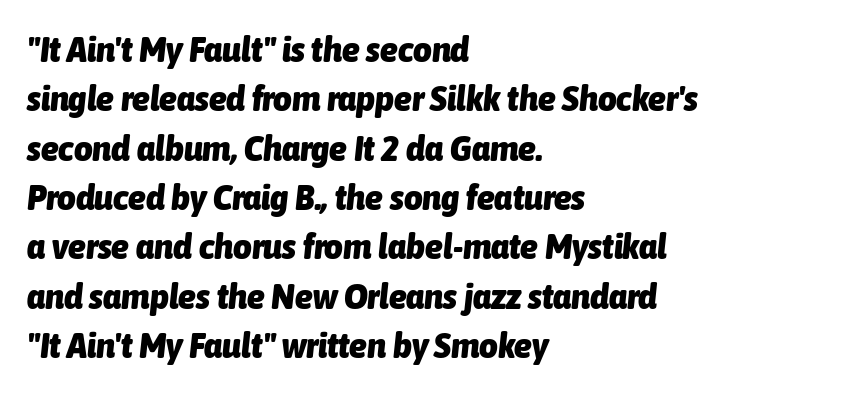
Q: Is the text bold? A: Yes.
Q: Is the text italic (slanted)? A: Yes, it leans right by about 6 degrees.
Q: Is the text underlined? A: No.
Q: How is the paragraph aligned? A: Left-aligned.
Q: Is the spacing between letters normal or unusually wide? A: Normal.
Q: Is the spacing between lines tight, normal or loose? A: Normal.
Q: Width (condensed, normal, or wide)? A: Condensed.
Q: Stroke contrast? A: Low.
Q: x-height? A: Medium.
Q: Monospaced? A: No.
